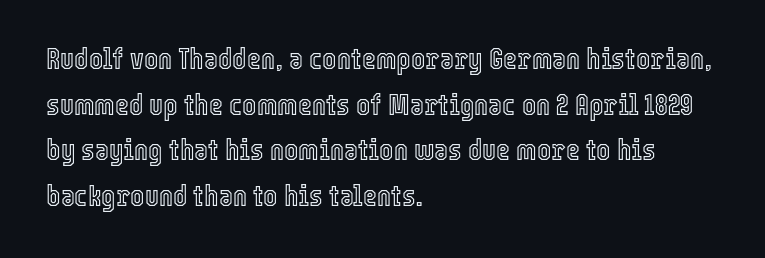
Q: Is the text italic (slanted)? A: No, it is upright.
Q: Is the text underlined? A: No.
Q: How is the paragraph aligned? A: Left-aligned.
Q: Is the spacing between letters normal or unusually wide? A: Normal.
Q: Is the spacing between lines tight, normal or loose? A: Normal.
Q: Width (condensed, normal, or wide)? A: Condensed.
Q: x-height? A: Medium.
Q: Monospaced? A: No.
